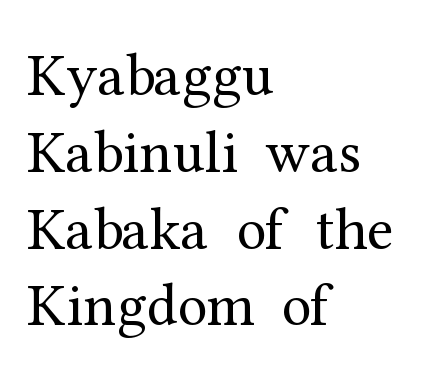
The image shows 60 px regular-weight serif type, upright; set left-aligned, normal line spacing (1.28x), normal letter spacing, not underlined; medium stroke contrast and a medium x-height.
